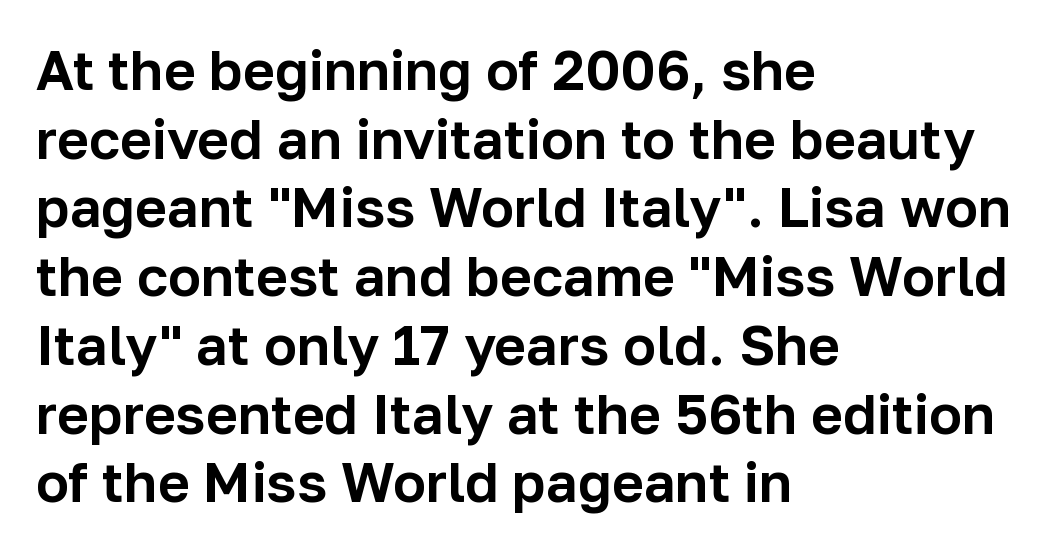
The image shows 55 px sans-serif type, upright; set left-aligned, normal line spacing (1.25x), normal letter spacing, not underlined; low stroke contrast and a medium x-height.
